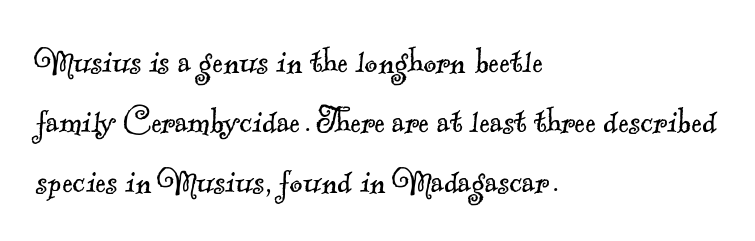
{"serif": "yes", "bold": "no", "weight": "light", "width": "normal", "x_height": "small", "monospaced": "no", "underline": "no", "align": "left", "line_spacing": "normal", "line_spacing_ratio": 1.5, "letter_spacing": "normal", "letter_spacing_em": 0.0, "glyph_px": 40}
